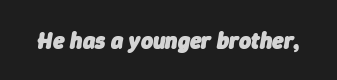
Set as a true bold cut, around the 700 mark. A typesetter would mark this as italic. Anything drawn beneath the words? Only blank space. Default kerning and tracking; the words read as compact shapes.
